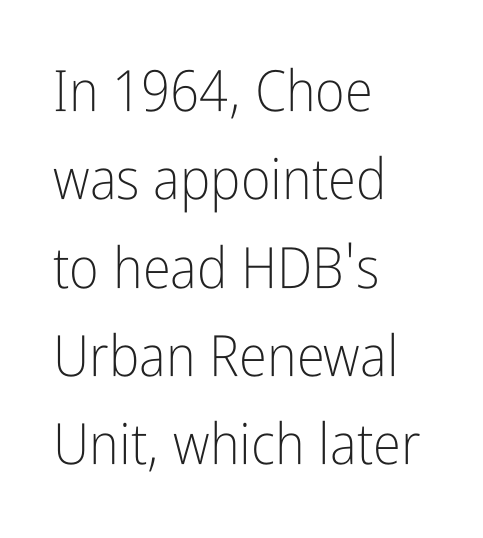
The image shows 57 px light, condensed sans-serif type, upright; set left-aligned, normal line spacing (1.55x), normal letter spacing, not underlined; low stroke contrast and a medium x-height.
